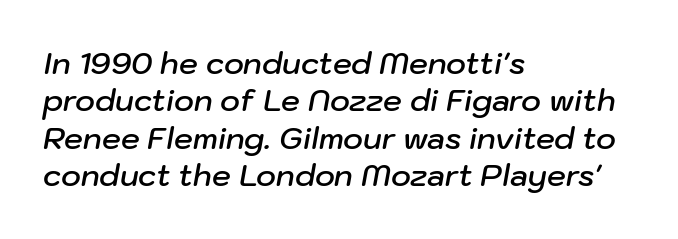
Q: Is the text bold? A: Semi-bold.
Q: Is the text italic (slanted)? A: Yes, it leans right by about 10 degrees.
Q: Is the text underlined? A: No.
Q: How is the paragraph aligned? A: Left-aligned.
Q: Is the spacing between letters normal or unusually wide? A: Normal.
Q: Is the spacing between lines tight, normal or loose? A: Normal.
Q: Width (condensed, normal, or wide)? A: Normal.
Q: Stroke contrast? A: Low.
Q: x-height? A: Medium.
Q: Monospaced? A: No.
